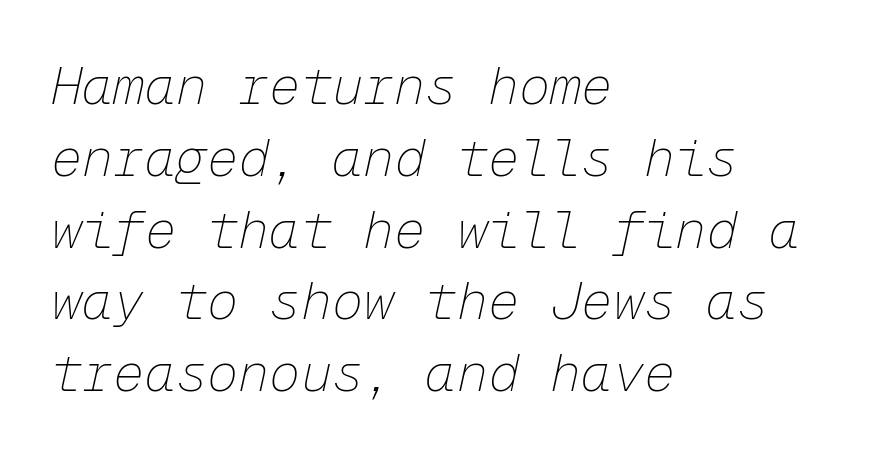
What's the leading like? Ordinary, nothing unusual. No letter is thick-stroked: the sample isn't bold. Where is the straight margin? On the left. The passage shown is typed in a monospace face where columns stay perfectly aligned. The lettering tilts uniformly, giving the passage an italic look. Bare-footed words on every line.
